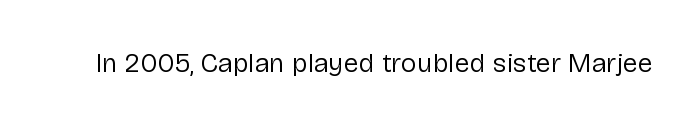
{"italic": "no", "bold": "no", "underline": "no", "letter_spacing": "normal", "letter_spacing_em": 0.0, "glyph_px": 27}
